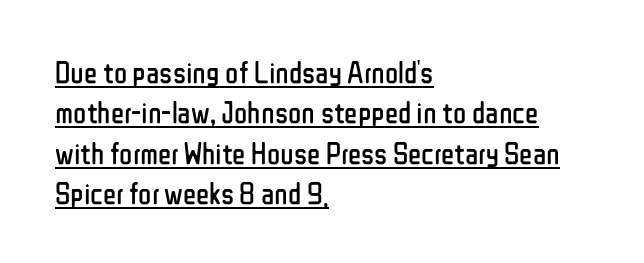
{"serif": "no", "italic": "no", "bold": "no", "weight": "regular", "width": "condensed", "stroke_contrast": "low", "x_height": "medium", "monospaced": "no", "underline": "yes", "align": "left", "line_spacing": "normal", "line_spacing_ratio": 1.3, "letter_spacing": "normal", "letter_spacing_em": 0.0, "glyph_px": 31}
